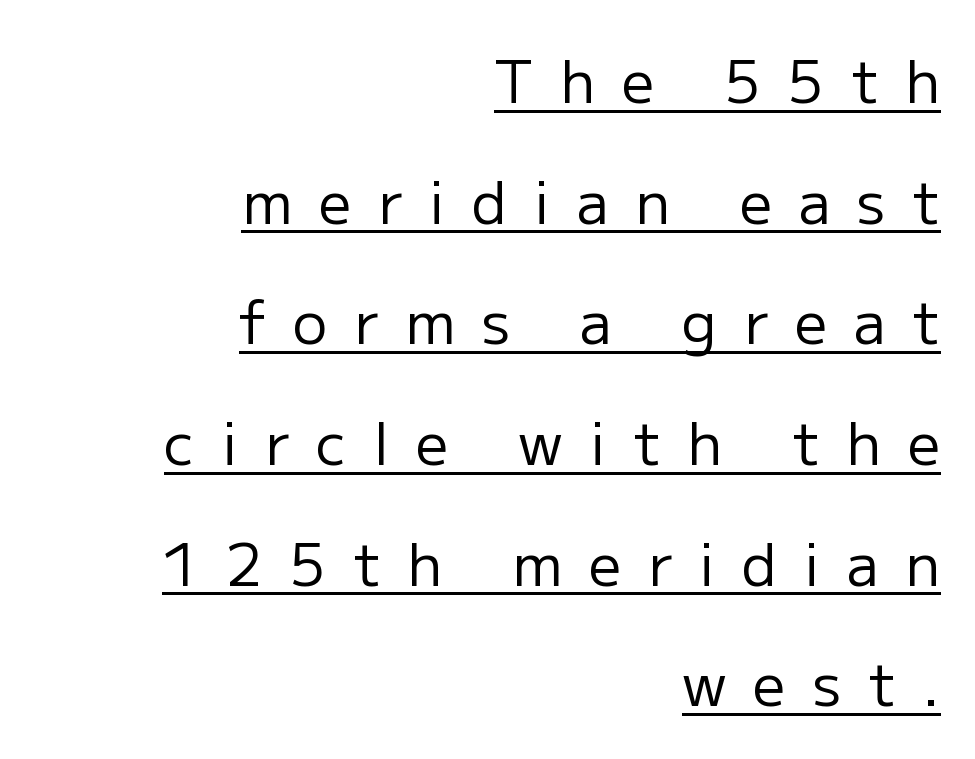
This is sans-serif lettering, the kind often seen on screens and signage. The passage shown is typed in a proportional face where columns would drift. If you measured baseline to baseline, you'd find a long distance. Glyph-to-glyph distance is far greater than everyday printed text.
